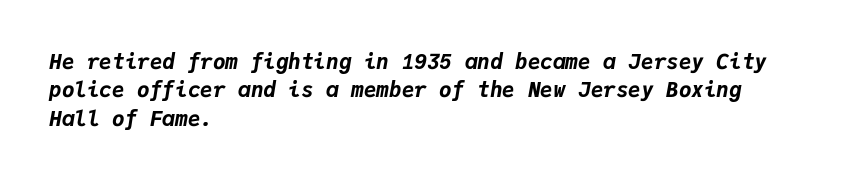
Q: Is the text bold? A: Yes.
Q: Is the text italic (slanted)? A: Yes, it leans right by about 9 degrees.
Q: Is the text underlined? A: No.
Q: How is the paragraph aligned? A: Left-aligned.
Q: Is the spacing between letters normal or unusually wide? A: Normal.
Q: Is the spacing between lines tight, normal or loose? A: Normal.
